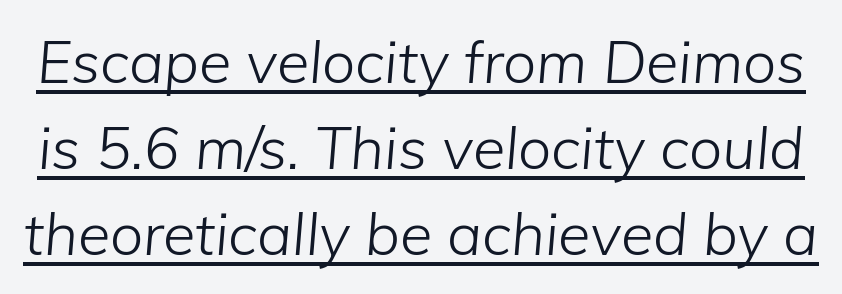
{"italic": "yes", "lean": "right", "slant_degrees": 5, "bold": "no", "weight": "light", "width": "normal", "stroke_contrast": "low", "x_height": "medium", "monospaced": "no", "underline": "yes", "line_spacing": "normal", "line_spacing_ratio": 1.46, "letter_spacing": "normal", "letter_spacing_em": 0.0, "glyph_px": 59}
